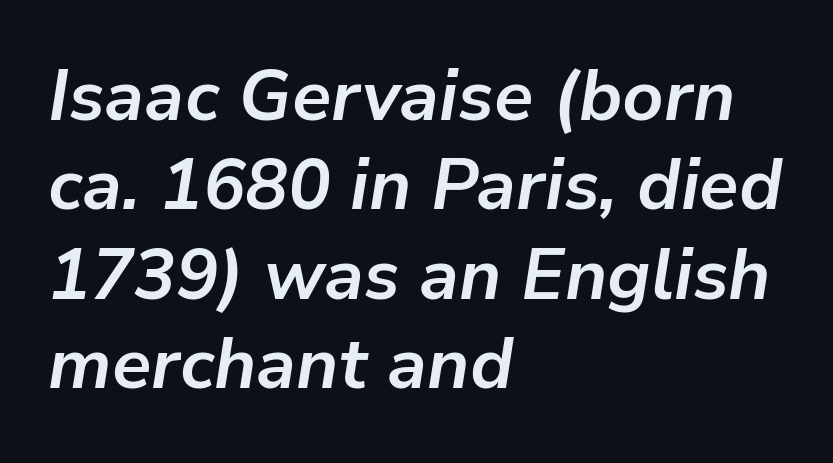
Q: Is the text bold? A: Yes.
Q: Is the text italic (slanted)? A: Yes, it leans right by about 9 degrees.
Q: Is the text underlined? A: No.
Q: How is the paragraph aligned? A: Left-aligned.
Q: Is the spacing between letters normal or unusually wide? A: Normal.
Q: Is the spacing between lines tight, normal or loose? A: Normal.
Q: Width (condensed, normal, or wide)? A: Normal.
Q: Stroke contrast? A: Low.
Q: x-height? A: Medium.
Q: Monospaced? A: No.
